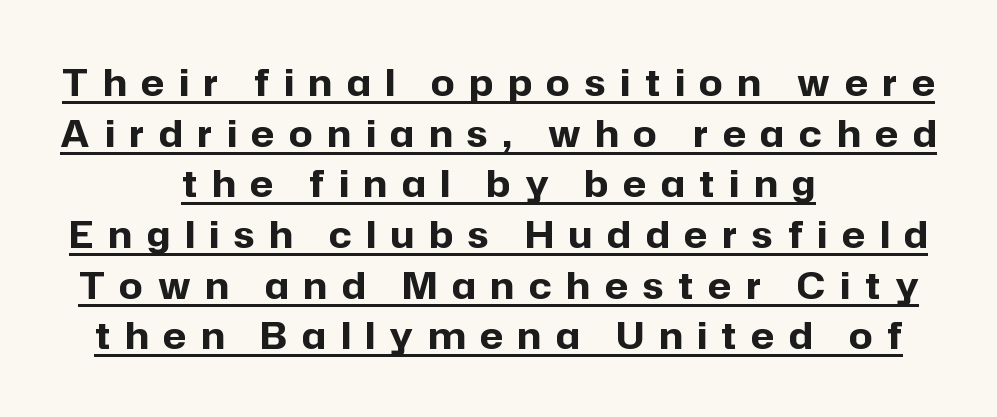
Characters remain perfectly vertical along every line. The typesetter has applied underlining to the passage shown. Letterform terminals end flat and unadorned throughout the passage. Normally led — the rows are evenly, conventionally spaced. What weight is shown? A full bold with thick strokes. A typesetter would call this proportional, since set widths differ per character.
